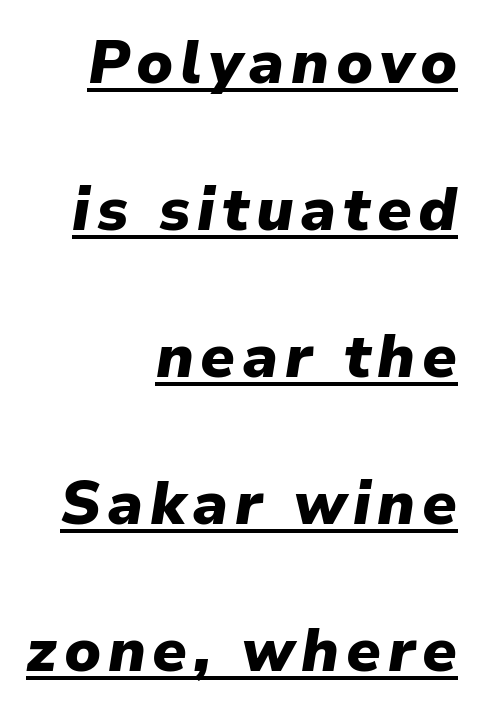
The image shows 60 px heavy type, italic (leaning right); set right-aligned, loose line spacing (2.45x), underlined; low stroke contrast and a medium x-height.
